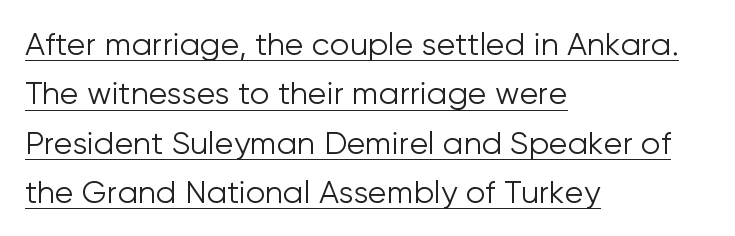
{"serif": "no", "italic": "no", "bold": "no", "weight": "light", "width": "normal", "stroke_contrast": "low", "x_height": "medium", "monospaced": "no", "underline": "yes", "align": "left", "line_spacing": "normal", "line_spacing_ratio": 1.59, "letter_spacing": "normal", "letter_spacing_em": 0.0, "glyph_px": 31}
